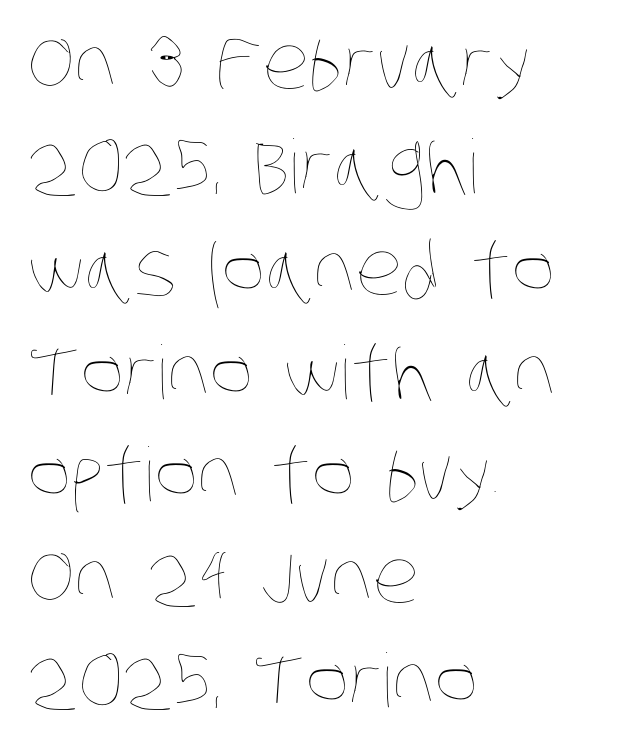
{"bold": "no", "weight": "thin", "width": "condensed", "stroke_contrast": "low", "x_height": "large", "monospaced": "no", "underline": "no", "align": "left", "line_spacing": "normal", "line_spacing_ratio": 1.39, "letter_spacing": "normal", "letter_spacing_em": 0.0, "glyph_px": 74}
